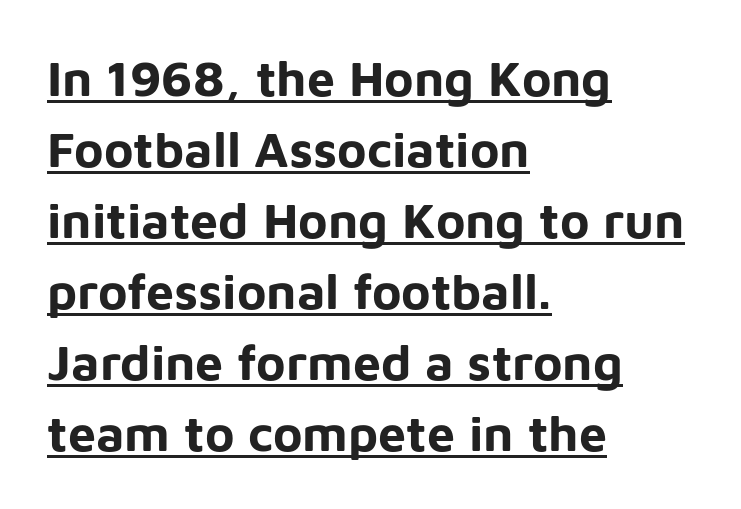
Looks like someone drew a line under every word here. The space between consecutive lines is moderate. Is the type bold? Yes — the strokes are clearly thick and heavy. Nothing sits at the stroke ends, so this counts as sans-serif. Every character sits straight up, as roman type does. These lines keep a tight, regular rhythm from letter to letter.
